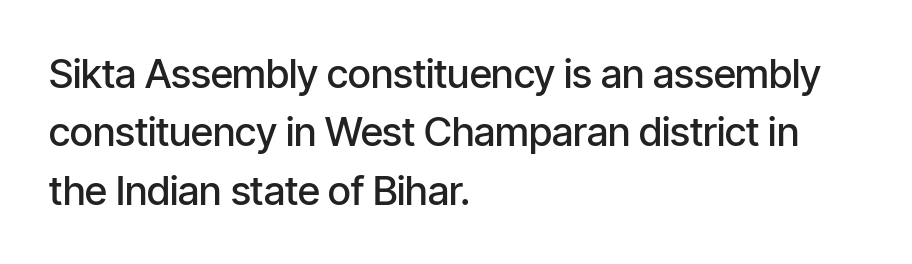
Q: Is the text bold? A: Semi-bold.
Q: Is the text italic (slanted)? A: No, it is upright.
Q: Is the typeface a serif or a sans-serif typeface? A: Sans-serif.
Q: Is the text underlined? A: No.
Q: How is the paragraph aligned? A: Left-aligned.
Q: Is the spacing between letters normal or unusually wide? A: Normal.
Q: Is the spacing between lines tight, normal or loose? A: Normal.
Q: Width (condensed, normal, or wide)? A: Condensed.
Q: Stroke contrast? A: Low.
Q: x-height? A: Medium.
Q: Monospaced? A: No.
